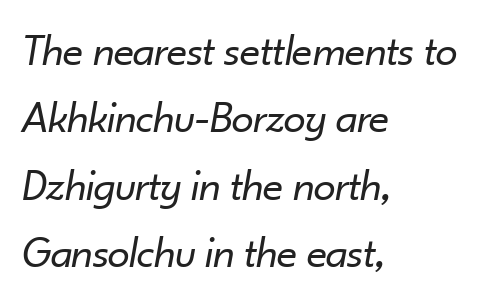
{"italic": "yes", "lean": "right", "slant_degrees": 10, "bold": "no", "weight": "regular", "width": "normal", "stroke_contrast": "low", "x_height": "small", "monospaced": "no", "underline": "no", "align": "left", "line_spacing": "normal", "line_spacing_ratio": 1.5, "letter_spacing": "normal", "letter_spacing_em": 0.0, "glyph_px": 45}
